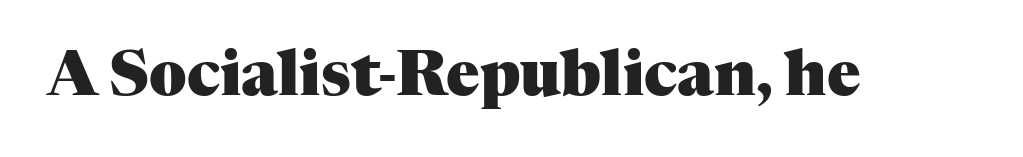
{"serif": "yes", "italic": "no", "bold": "yes", "weight": "heavy", "width": "normal", "stroke_contrast": "medium", "x_height": "medium", "monospaced": "no", "underline": "no", "letter_spacing": "normal", "letter_spacing_em": 0.0, "glyph_px": 62}
